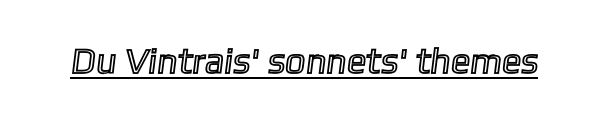
Do the characters align in a grid? No, the font is proportional. Nothing unusual about the tracking: characters are spaced as the font intends. Students, observe the line beneath the letters — that is underlining.
